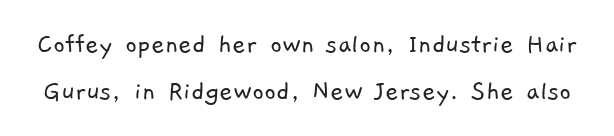
{"serif": "no", "bold": "no", "weight": "light", "width": "normal", "stroke_contrast": "low", "x_height": "medium", "monospaced": "no", "underline": "no", "line_spacing": "normal", "line_spacing_ratio": 1.63, "letter_spacing": "normal", "letter_spacing_em": 0.0, "glyph_px": 29}
